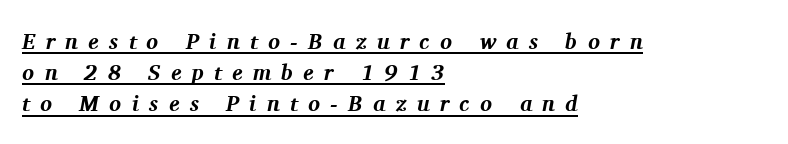
Q: Is the text bold? A: Yes.
Q: Is the text italic (slanted)? A: Yes, it leans right by about 11 degrees.
Q: Is the text underlined? A: Yes.
Q: How is the paragraph aligned? A: Left-aligned.
Q: Is the spacing between letters normal or unusually wide? A: Unusually wide.
Q: Is the spacing between lines tight, normal or loose? A: Normal.
